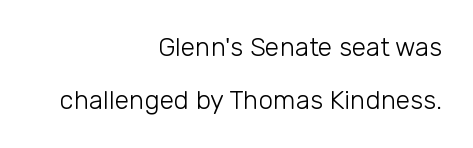
Q: Is the text bold? A: No.
Q: Is the text italic (slanted)? A: No, it is upright.
Q: Is the text underlined? A: No.
Q: How is the paragraph aligned? A: Right-aligned.
Q: Is the spacing between letters normal or unusually wide? A: Normal.
Q: Is the spacing between lines tight, normal or loose? A: Loose.
